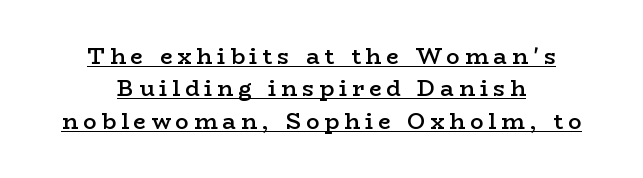
Does the leading feel generous? No, just average. You can see a thin bar hugging the bottom of the glyphs. What stands out about the letter spacing? Its width — letters are far apart. Stems and bowls a touch heavier than normal — semibold. One-word summary of the alignment: center. The font's upright variant was chosen for this text.
